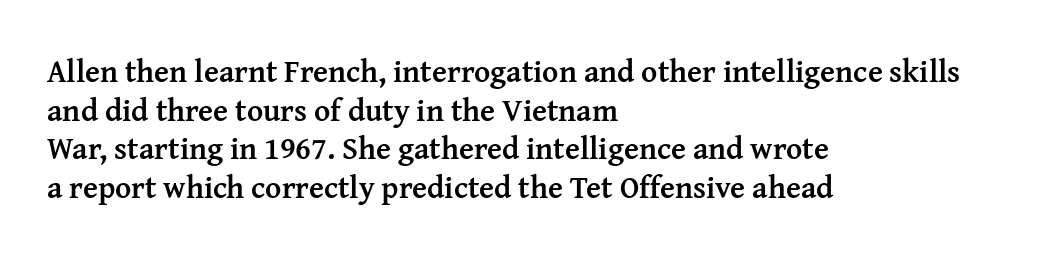
{"serif": "yes", "italic": "no", "bold": "yes", "weight": "semibold", "width": "normal", "stroke_contrast": "medium", "x_height": "medium", "monospaced": "no", "underline": "no", "align": "left", "line_spacing": "normal", "line_spacing_ratio": 1.25, "letter_spacing": "normal", "letter_spacing_em": 0.0, "glyph_px": 31}
